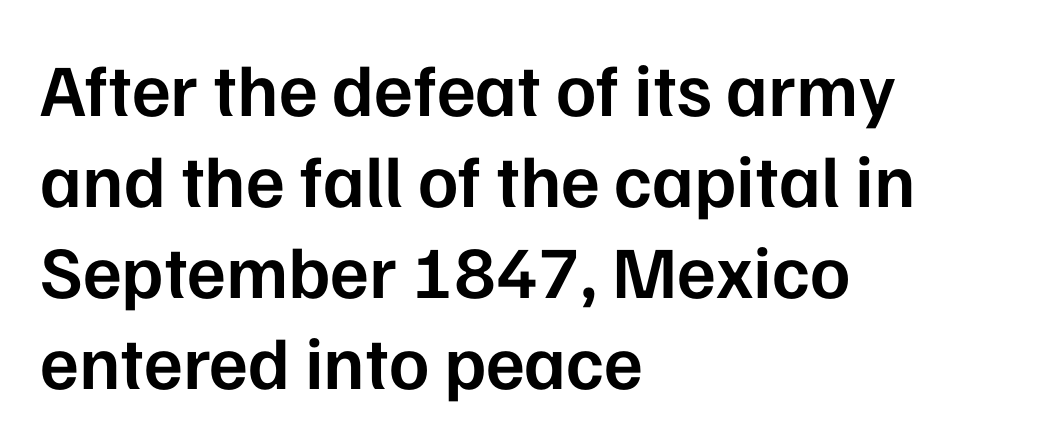
Q: Is the text bold? A: Semi-bold.
Q: Is the text italic (slanted)? A: No, it is upright.
Q: Is the typeface a serif or a sans-serif typeface? A: Sans-serif.
Q: Is the text underlined? A: No.
Q: How is the paragraph aligned? A: Left-aligned.
Q: Is the spacing between letters normal or unusually wide? A: Normal.
Q: Width (condensed, normal, or wide)? A: Normal.
Q: Stroke contrast? A: Low.
Q: x-height? A: Medium.
Q: Monospaced? A: No.
